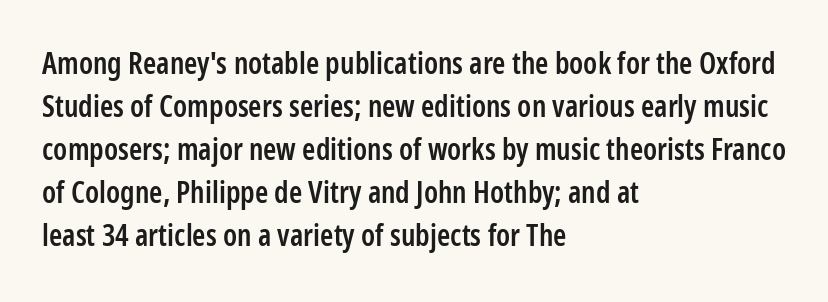
Notice how the stems are strictly vertical — no italics here. Each letter keeps its own natural width here, so spacing adapts to shape. Are there feet on the stems? There aren't — it's a sans. Compared with typical paragraphs, the rows here are spaced about the same. How heavy is the stroke? Medium-heavy — a semibold, shy of bold. Between one letter and the next there's only the usual sliver of space.
